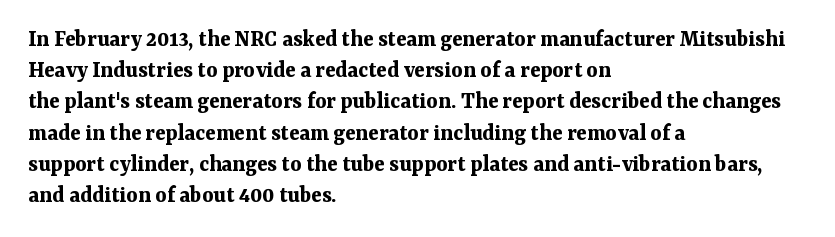
{"italic": "no", "bold": "yes", "underline": "no", "align": "left", "line_spacing": "normal", "line_spacing_ratio": 1.3, "letter_spacing": "normal", "letter_spacing_em": 0.0, "glyph_px": 24}
